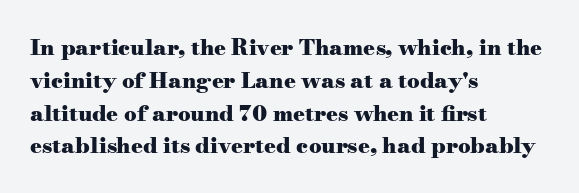
Q: Is the text bold? A: Yes.
Q: Is the text italic (slanted)? A: No, it is upright.
Q: Is the text underlined? A: No.
Q: How is the paragraph aligned? A: Left-aligned.
Q: Is the spacing between letters normal or unusually wide? A: Normal.
Q: Is the spacing between lines tight, normal or loose? A: Normal.
